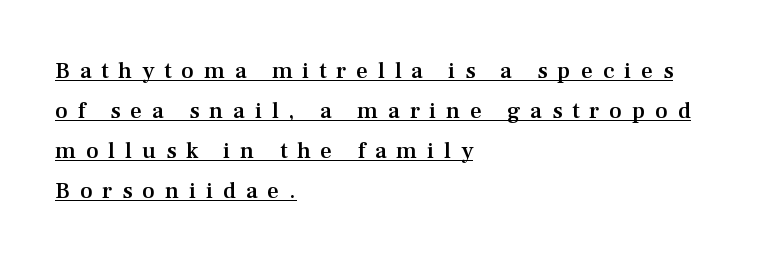
The image shows 23 px text type, upright; set left-aligned, line spacing 1.74x, unusually wide letter spacing (+0.43 em), underlined.
